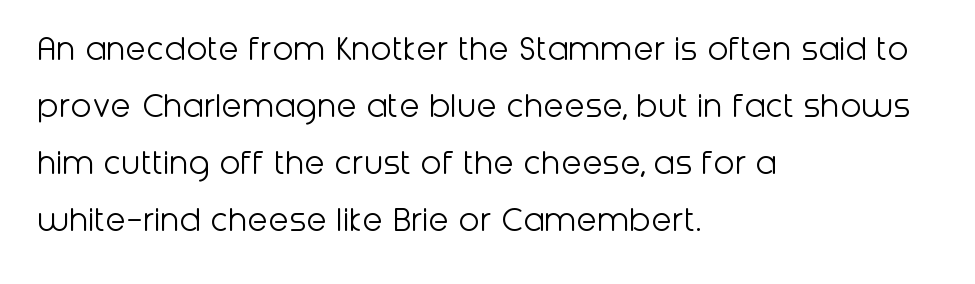
Q: Is the text bold? A: No.
Q: Is the text italic (slanted)? A: No, it is upright.
Q: Is the typeface a serif or a sans-serif typeface? A: Sans-serif.
Q: Is the text underlined? A: No.
Q: How is the paragraph aligned? A: Left-aligned.
Q: Is the spacing between letters normal or unusually wide? A: Normal.
Q: Is the spacing between lines tight, normal or loose? A: Normal.
Q: Width (condensed, normal, or wide)? A: Normal.
Q: Stroke contrast? A: Low.
Q: x-height? A: Medium.
Q: Monospaced? A: No.
